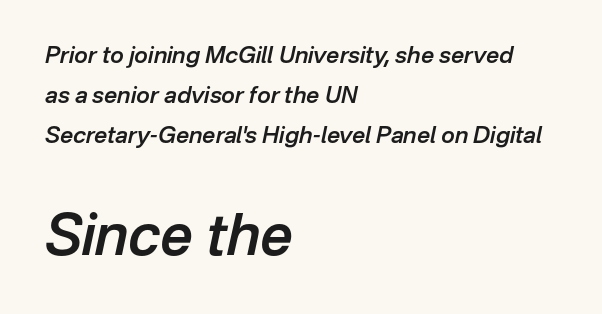
The face used here is proportionally spaced, like ordinary book or web type. Underline: absent. The lines in this sample share a left origin and differ only in where they stop. Caption: semibold face, moderately heavy strokes. Note: smaller setting up top, larger setting below.
